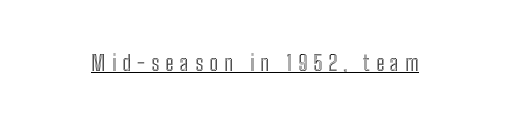
{"italic": "no", "underline": "yes", "letter_spacing": "wide", "letter_spacing_em": 0.28, "glyph_px": 22}
